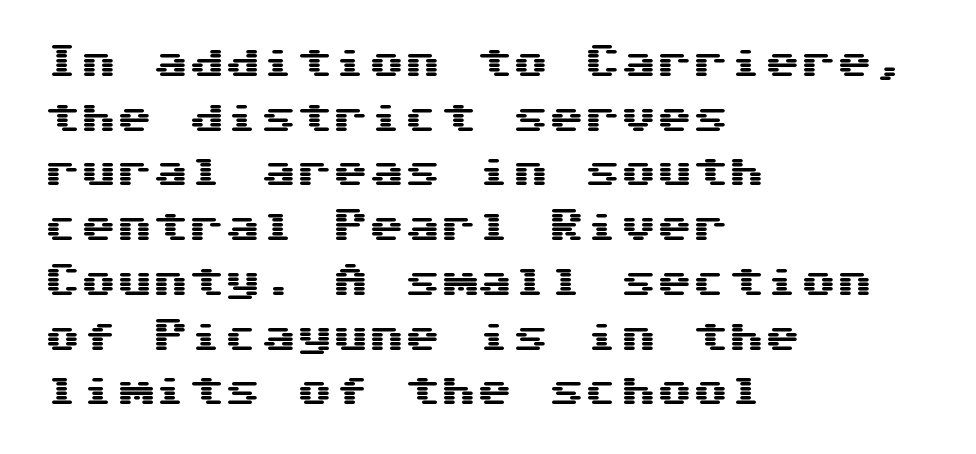
The image shows 36 px wide sans-serif type, upright, monospaced; set left-aligned, normal line spacing (1.52x), normal letter spacing, not underlined; medium stroke contrast and a medium x-height.
